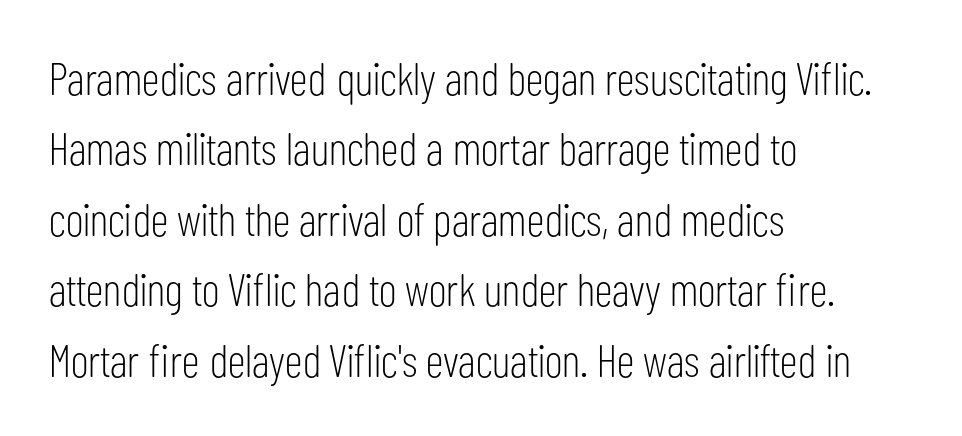
Designer's note — italics off, roman on. Check the space under the baseline: it is left empty. Grotesque or geometric, the face here clearly has no serifs. The lines are quadded left. Default kerning and tracking; the words read as compact shapes. Weight: regular or lighter.
